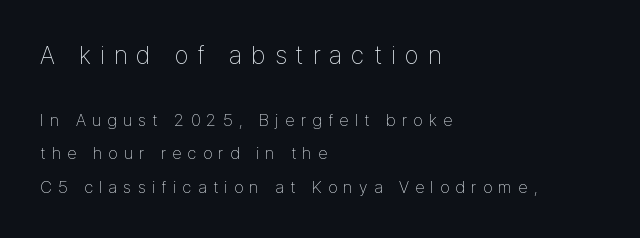
Stems and bowls with no extra thickness — not bold. Larger block? The one above; the one below is distinctly smaller. Descender tails drop into unmarked territory. Each word looks stretched out because of the extra space between its letters. Notice how the stems are strictly vertical — no italics here.
